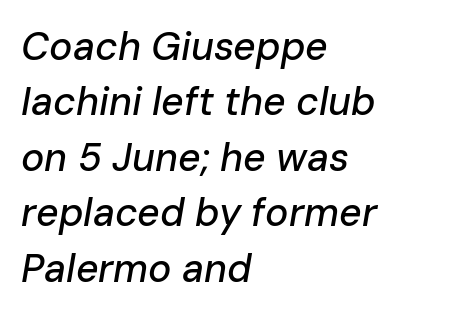
The image shows 39 px text type, italic (leaning right); set left-aligned, normal line spacing (1.42x), normal letter spacing, not underlined; low stroke contrast and a medium x-height.
